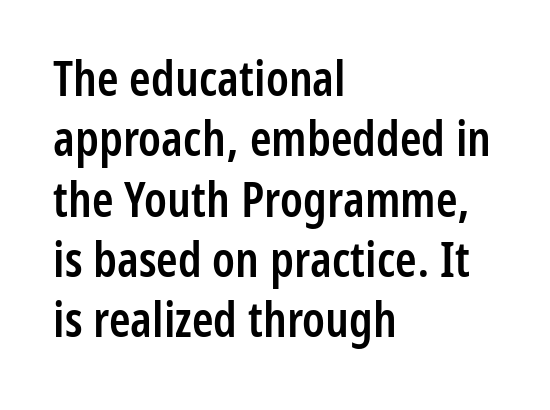
{"serif": "no", "italic": "no", "bold": "semi", "weight": "semibold", "width": "condensed", "stroke_contrast": "low", "x_height": "medium", "monospaced": "no", "underline": "no", "align": "left", "line_spacing_ratio": 1.23, "letter_spacing": "normal", "letter_spacing_em": 0.0, "glyph_px": 49}
